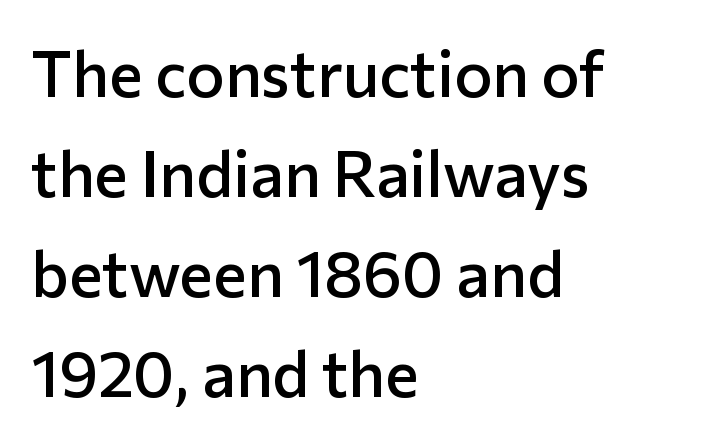
{"serif": "no", "italic": "no", "bold": "semi", "weight": "semibold", "width": "normal", "stroke_contrast": "low", "x_height": "medium", "monospaced": "no", "underline": "no", "align": "left", "line_spacing": "normal", "line_spacing_ratio": 1.56, "letter_spacing": "normal", "letter_spacing_em": 0.0, "glyph_px": 64}
